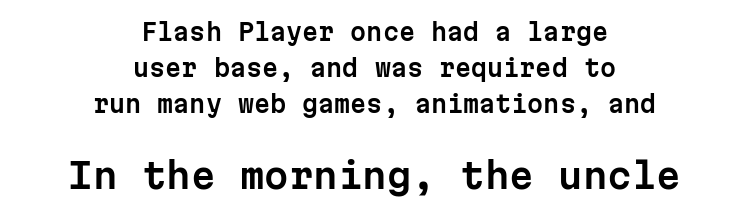
{"serif": "no", "italic": "no", "width": "normal", "stroke_contrast": "low", "x_height": "medium", "monospaced": "yes", "underline": "no", "align": "center", "line_spacing": "normal", "line_spacing_ratio": 1.57, "letter_spacing": "normal", "letter_spacing_em": 0.0, "larger_block": "second", "size_ratio": 1.52, "glyph_px": 35}
